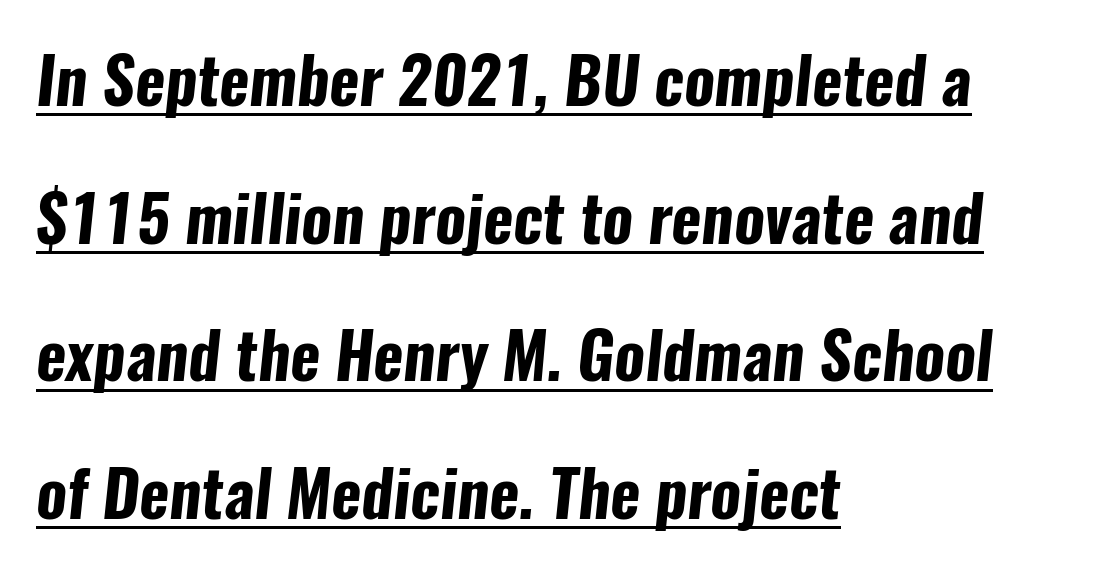
A typographer would call this underscored text. Spacing verdict: proportional, widths tailored to each character. In terms of letterspacing, this is plain default setting. Compared with a centered layout, this one pins lines to the left instead. Rows of type keep a wide berth in the vertical direction. Heavy-handed strokes throughout: this text is bold.
